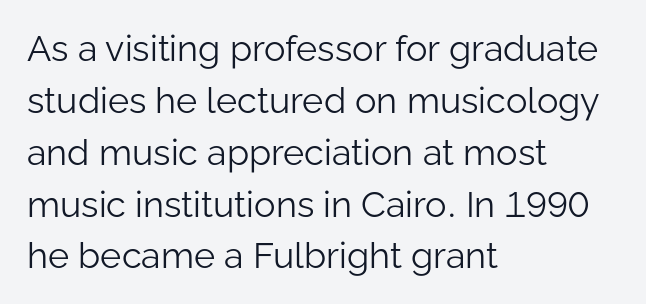
{"serif": "no", "italic": "no", "bold": "no", "weight": "light", "width": "normal", "stroke_contrast": "low", "x_height": "medium", "monospaced": "no", "underline": "no", "align": "left", "line_spacing": "normal", "line_spacing_ratio": 1.44, "letter_spacing": "normal", "letter_spacing_em": 0.0, "glyph_px": 36}
